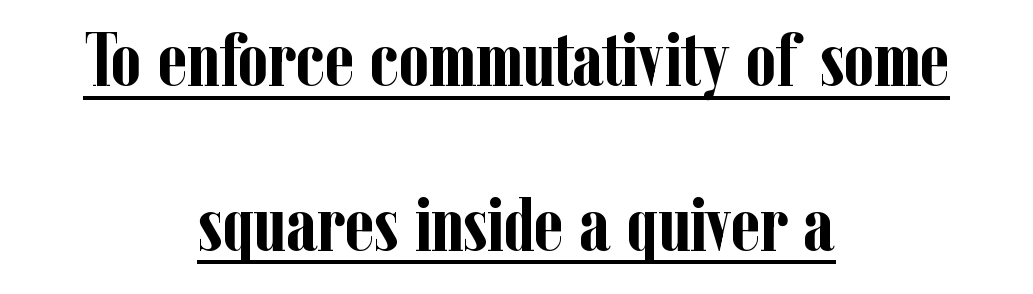
Q: Is the text bold? A: Yes.
Q: Is the text italic (slanted)? A: No, it is upright.
Q: Is the typeface a serif or a sans-serif typeface? A: Serif.
Q: Is the text underlined? A: Yes.
Q: How is the paragraph aligned? A: Centered.
Q: Is the spacing between letters normal or unusually wide? A: Normal.
Q: Is the spacing between lines tight, normal or loose? A: Loose.
Q: Width (condensed, normal, or wide)? A: Condensed.
Q: Stroke contrast? A: Low.
Q: x-height? A: Medium.
Q: Monospaced? A: No.
